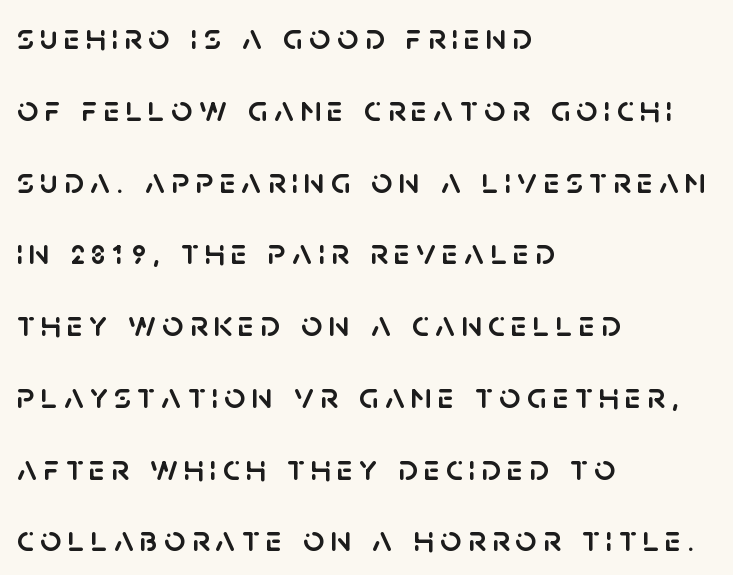
The image shows 37 px sans-serif type, upright; set left-aligned, loose line spacing (1.94x), not underlined; low stroke contrast and a large x-height.
